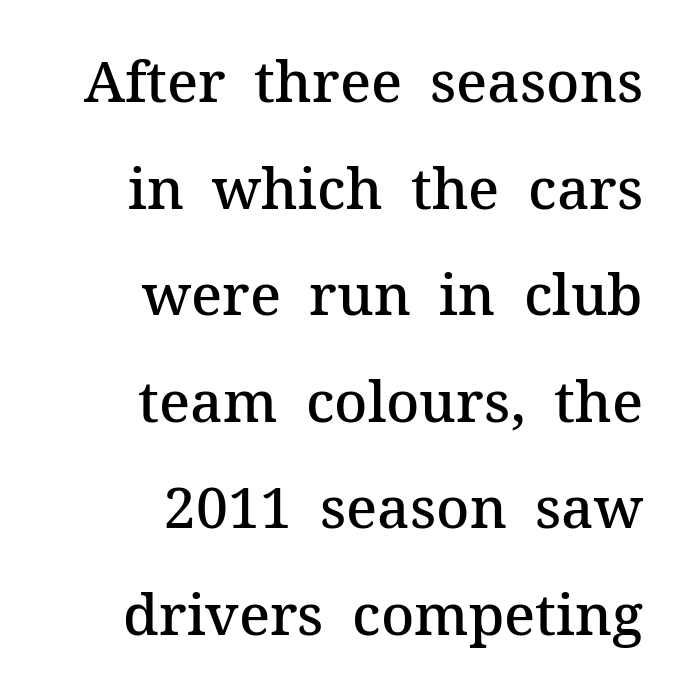
These lines are rendered in a variable-pitch font. Check where the strokes stop: tiny serifs finish them off. Do the letters lean? They stand straight. Firm but not heavy-handed strokes: this text is semibold.
